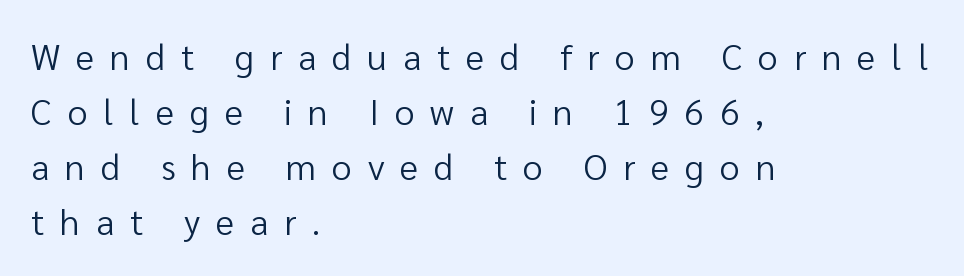
{"serif": "no", "italic": "no", "bold": "no", "weight": "regular", "width": "normal", "stroke_contrast": "low", "x_height": "medium", "monospaced": "no", "underline": "no", "align": "left", "line_spacing": "normal", "line_spacing_ratio": 1.53, "letter_spacing": "wide", "letter_spacing_em": 0.44, "glyph_px": 36}
